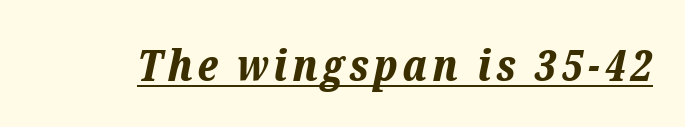
Q: Is the text bold? A: Yes.
Q: Is the text italic (slanted)? A: Yes, it leans right by about 12 degrees.
Q: Is the text underlined? A: Yes.
Q: Width (condensed, normal, or wide)? A: Normal.
Q: Stroke contrast? A: Low.
Q: x-height? A: Medium.
Q: Monospaced? A: No.
